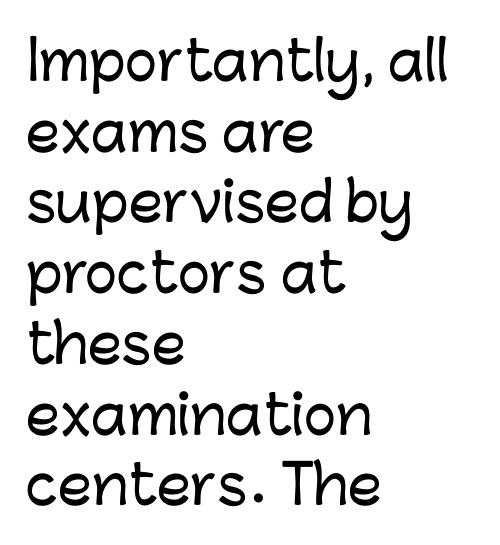
The image shows 54 px sans-serif type, upright; set left-aligned, normal line spacing (1.31x), normal letter spacing, not underlined; low stroke contrast and a medium x-height.
